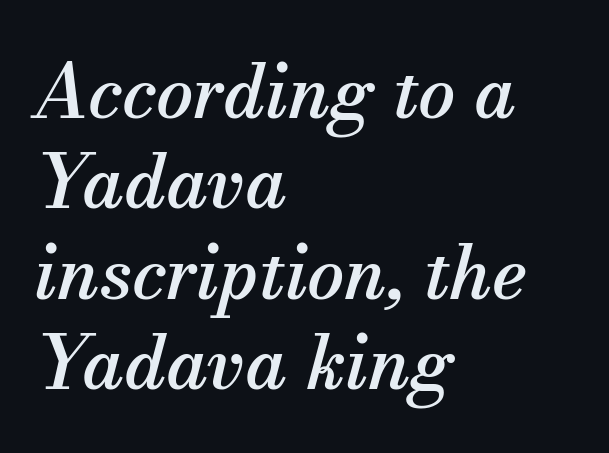
{"serif": "yes", "italic": "yes", "lean": "right", "slant_degrees": 13, "width": "normal", "stroke_contrast": "medium", "x_height": "small", "monospaced": "no", "underline": "no", "align": "left", "line_spacing_ratio": 1.22, "letter_spacing": "normal", "letter_spacing_em": 0.0, "glyph_px": 74}
